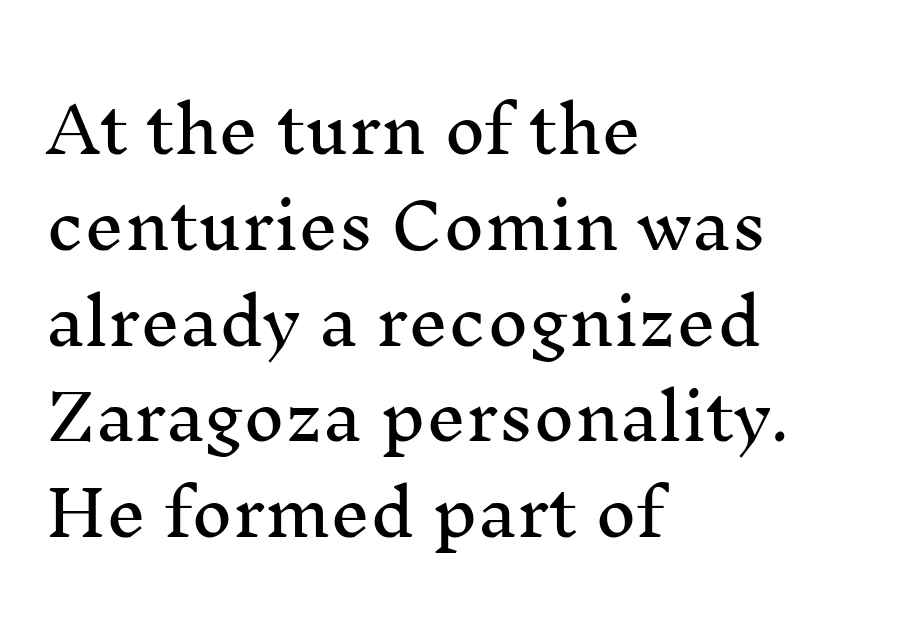
{"serif": "yes", "italic": "no", "width": "normal", "stroke_contrast": "medium", "x_height": "medium", "monospaced": "no", "underline": "no", "align": "left", "line_spacing": "normal", "line_spacing_ratio": 1.52, "letter_spacing": "normal", "letter_spacing_em": 0.0, "glyph_px": 63}
